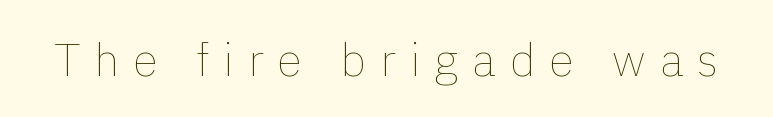
You can tell it's not italic because the verticals are truly vertical. What stands out about the letter spacing? Its width — letters are far apart. No heavy texture on the line: the type isn't bold. A typesetter would call this proportional, since set widths differ per character. Just letters on the line, the space beneath them empty.
